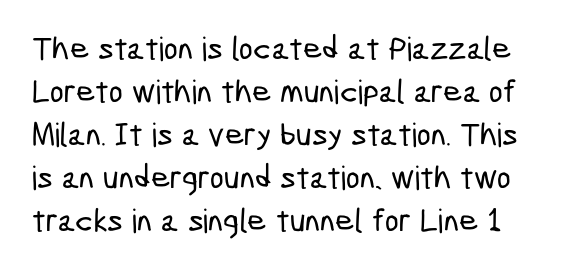
Q: Is the typeface a serif or a sans-serif typeface? A: Sans-serif.
Q: Is the text underlined? A: No.
Q: Is the spacing between letters normal or unusually wide? A: Normal.
Q: Is the spacing between lines tight, normal or loose? A: Normal.
Q: Width (condensed, normal, or wide)? A: Condensed.
Q: Stroke contrast? A: Low.
Q: x-height? A: Medium.
Q: Monospaced? A: No.
